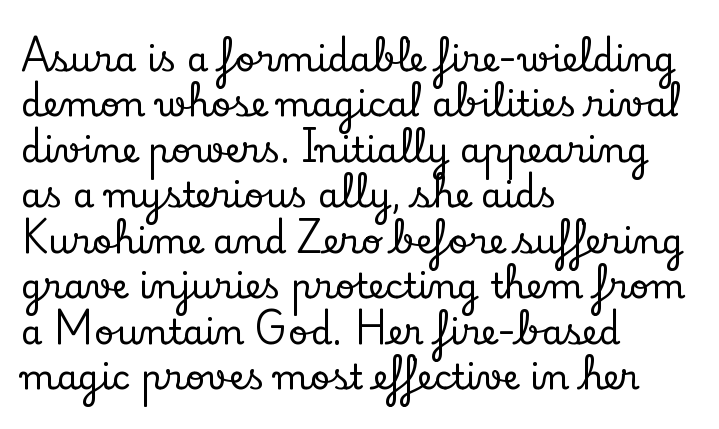
Does the lettering tilt? It doesn't — this is upright. This rendering uses left alignment, leaving the right contour irregular. If you measured baseline to baseline, you'd find a middling distance. The type is set solid horizontally, with unmodified tracking. Spacing verdict: proportional, widths tailored to each character.
